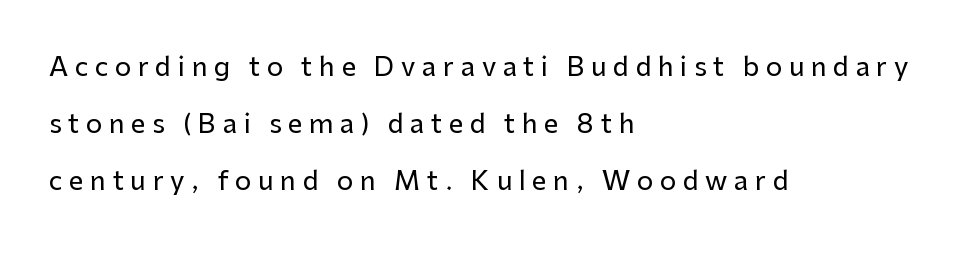
Words float on clear page, feet unadorned. A great deal of white space separates one row of letters from the next. Visually the block forms a straight wall on the left and a jagged coastline on the right. If you drew a line through each stem, it would be perfectly vertical.
